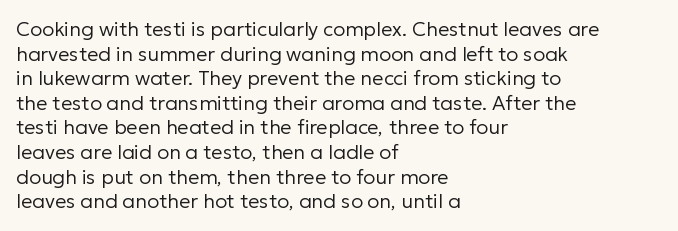
Q: Is the text bold? A: No.
Q: Is the text italic (slanted)? A: No, it is upright.
Q: Is the text underlined? A: No.
Q: How is the paragraph aligned? A: Left-aligned.
Q: Is the spacing between letters normal or unusually wide? A: Normal.
